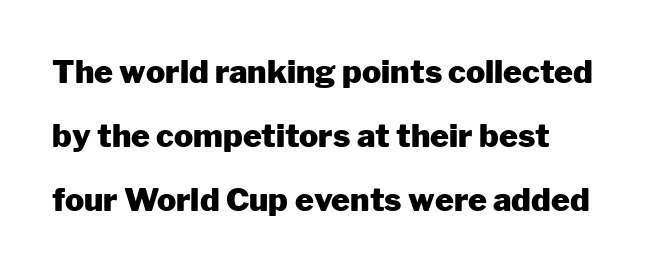
{"serif": "no", "italic": "no", "bold": "yes", "weight": "heavy", "width": "normal", "stroke_contrast": "low", "x_height": "medium", "monospaced": "no", "underline": "no", "line_spacing": "loose", "line_spacing_ratio": 2.0, "letter_spacing": "normal", "letter_spacing_em": 0.0, "glyph_px": 32}
